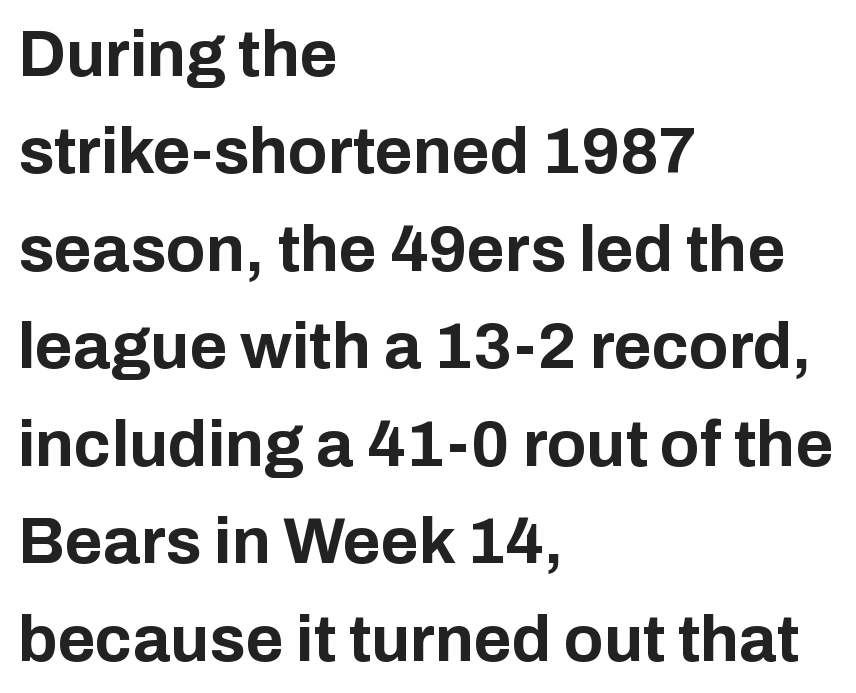
It's the straight-up-and-down kind of type. Caption: multi-line text, flush left, ragged right. Clear beneath every line of the passage. Strong, thick strokes mark this as bold type. Compared with typical paragraphs, the rows here are spaced about the same. Think of a printed novel: that variable character pitch is what you see here.
